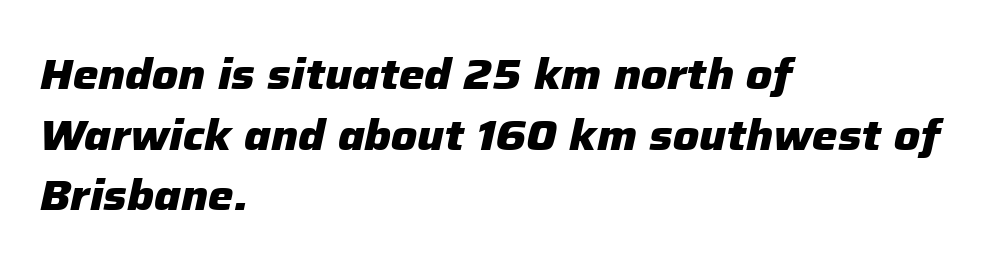
Line beginnings align vertically; line endings do not. The specimen reads as italic at a glance. Heft: maximum for text — a bold. This sample keeps an unexceptional amount of space between lines.
